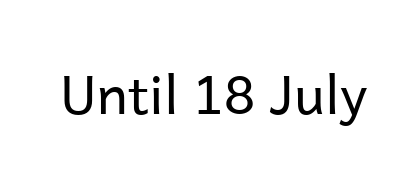
Q: Is the text bold? A: No.
Q: Is the text italic (slanted)? A: No, it is upright.
Q: Is the typeface a serif or a sans-serif typeface? A: Sans-serif.
Q: Is the text underlined? A: No.
Q: Is the spacing between letters normal or unusually wide? A: Normal.
Q: Width (condensed, normal, or wide)? A: Normal.
Q: Stroke contrast? A: Low.
Q: x-height? A: Medium.
Q: Monospaced? A: No.
